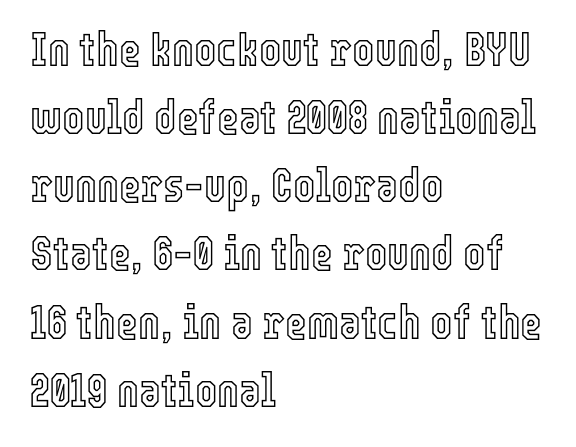
Q: Is the text italic (slanted)? A: No, it is upright.
Q: Is the text underlined? A: No.
Q: How is the paragraph aligned? A: Left-aligned.
Q: Is the spacing between letters normal or unusually wide? A: Normal.
Q: Is the spacing between lines tight, normal or loose? A: Normal.
Q: Width (condensed, normal, or wide)? A: Condensed.
Q: x-height? A: Medium.
Q: Monospaced? A: No.
